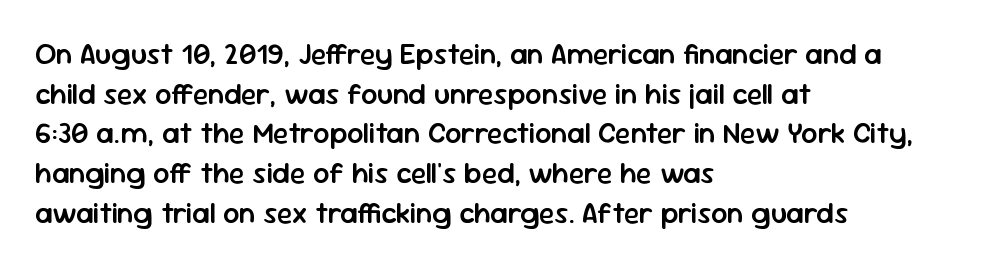
The image shows 29 px semibold sans-serif type, upright; set left-aligned, normal line spacing (1.37x), normal letter spacing, not underlined; low stroke contrast and a medium x-height.
